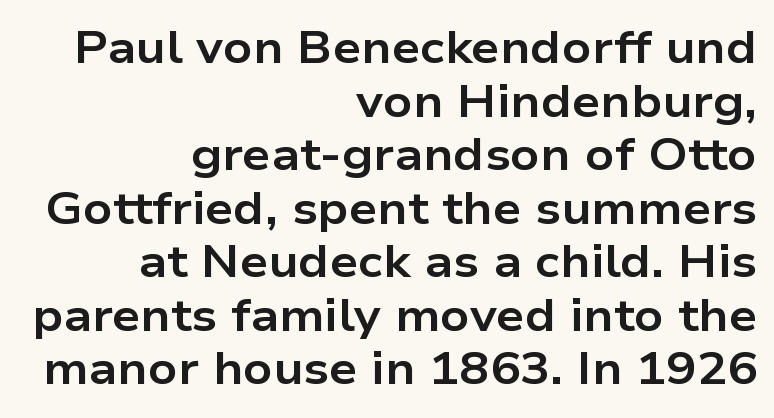
Spacing verdict: proportional, widths tailored to each character. The text block is weighted toward the right margin, trailing off unevenly leftward. Bare-footed words on every line. Letter spacing: default. This rendering employs a face without finishing strokes, i.e., a sans-serif.
